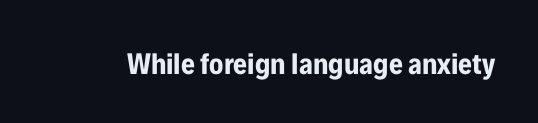
Q: Is the text bold? A: Yes.
Q: Is the text italic (slanted)? A: No, it is upright.
Q: Is the typeface a serif or a sans-serif typeface? A: Sans-serif.
Q: Is the text underlined? A: No.
Q: Is the spacing between letters normal or unusually wide? A: Normal.
Q: Width (condensed, normal, or wide)? A: Condensed.
Q: Stroke contrast? A: Low.
Q: x-height? A: Medium.
Q: Monospaced? A: No.
